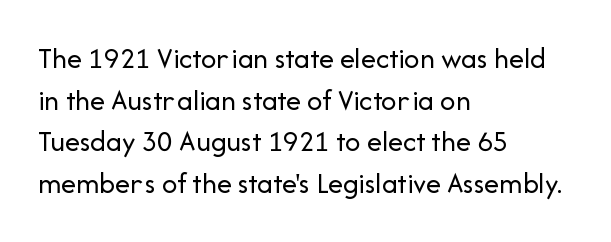
The image shows 30 px regular-weight sans-serif type, upright; set left-aligned, normal line spacing (1.39x), normal letter spacing, not underlined; low stroke contrast and a medium x-height.
